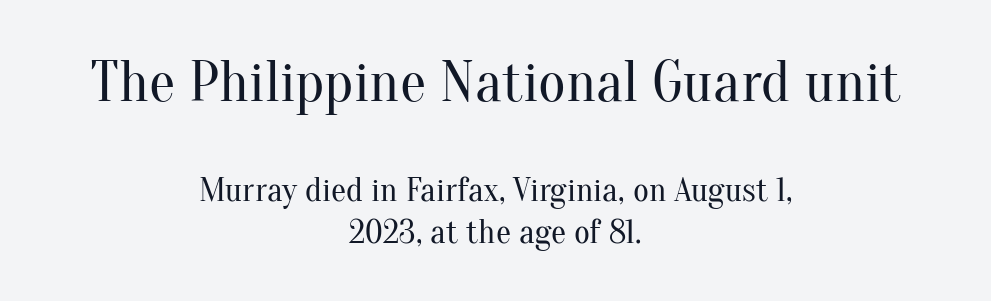
{"serif": "yes", "italic": "no", "bold": "no", "weight": "regular", "width": "normal", "stroke_contrast": "medium", "x_height": "small", "monospaced": "no", "underline": "no", "align": "center", "line_spacing": "normal", "line_spacing_ratio": 1.26, "letter_spacing": "normal", "letter_spacing_em": 0.0, "larger_block": "first", "size_ratio": 1.74, "glyph_px": 59}
